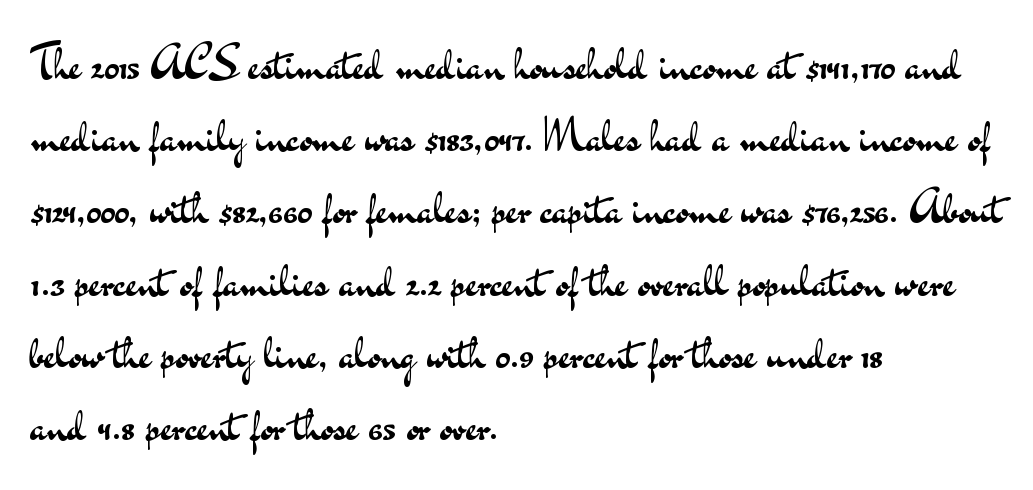
Q: Is the text bold? A: No.
Q: Is the text italic (slanted)? A: Yes.
Q: Is the typeface a serif or a sans-serif typeface? A: Sans-serif.
Q: Is the text underlined? A: No.
Q: How is the paragraph aligned? A: Left-aligned.
Q: Is the spacing between letters normal or unusually wide? A: Normal.
Q: Is the spacing between lines tight, normal or loose? A: Normal.
Q: Width (condensed, normal, or wide)? A: Wide.
Q: Stroke contrast? A: Medium.
Q: x-height? A: Small.
Q: Monospaced? A: No.
